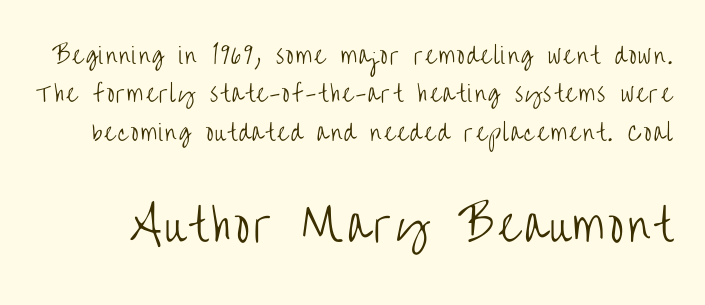
{"serif": "no", "italic": "no", "bold": "no", "weight": "light", "width": "condensed", "stroke_contrast": "low", "x_height": "large", "monospaced": "no", "underline": "no", "line_spacing_ratio": 1.74, "larger_block": "second", "size_ratio": 1.95, "glyph_px": 43}
